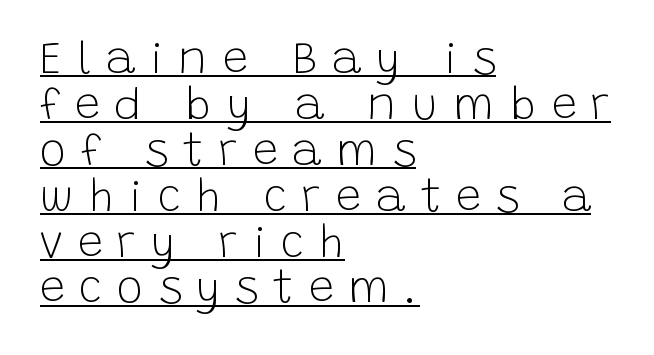
These lines are composed in type without serifs. Interline gaps are noticeably narrow in this sample. Ink coverage per letter is moderate at most. Loose tracking; the words dissolve into strings of separated letters. Every stem runs plumb, perpendicular to the baseline. Alignment: flush left.
